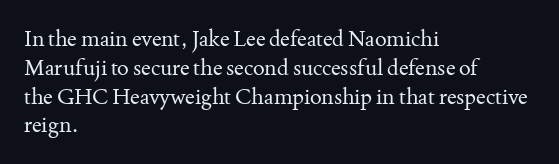
No extra ink here — the face is not bold. The ragged edge is on the right, which tells us the setting is flush left. Decoration check: the copy has no underline. Between one letter and the next there's only the usual sliver of space. No italicization has been applied; the sample stays upright. Successive baselines arrive at the customary interval.
